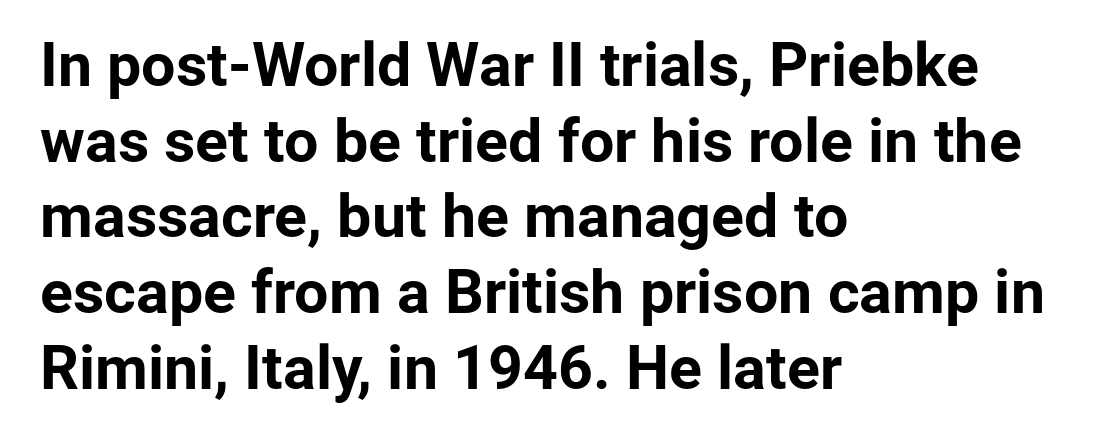
Q: Is the text bold? A: Yes.
Q: Is the text italic (slanted)? A: No, it is upright.
Q: Is the typeface a serif or a sans-serif typeface? A: Sans-serif.
Q: Is the text underlined? A: No.
Q: How is the paragraph aligned? A: Left-aligned.
Q: Is the spacing between letters normal or unusually wide? A: Normal.
Q: Width (condensed, normal, or wide)? A: Normal.
Q: Stroke contrast? A: Low.
Q: x-height? A: Medium.
Q: Monospaced? A: No.
